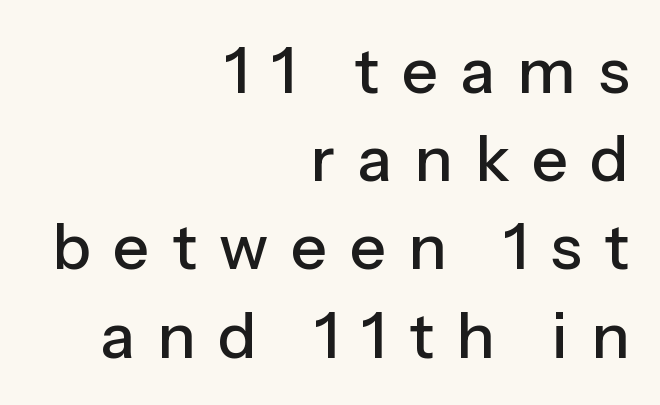
{"serif": "no", "italic": "no", "width": "normal", "stroke_contrast": "low", "x_height": "medium", "monospaced": "no", "underline": "no", "align": "right", "line_spacing": "normal", "line_spacing_ratio": 1.4, "letter_spacing": "wide", "letter_spacing_em": 0.36, "glyph_px": 63}
